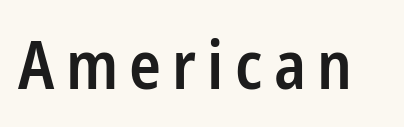
Q: Is the text bold? A: Semi-bold.
Q: Is the text italic (slanted)? A: No, it is upright.
Q: Is the typeface a serif or a sans-serif typeface? A: Sans-serif.
Q: Is the text underlined? A: No.
Q: Width (condensed, normal, or wide)? A: Condensed.
Q: Stroke contrast? A: Low.
Q: x-height? A: Medium.
Q: Monospaced? A: No.
